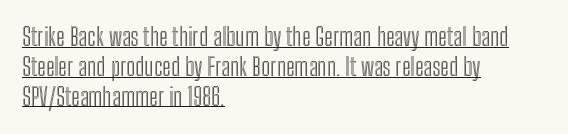
The image shows 24 px text type, upright; set left-aligned, line spacing 1.24x, normal letter spacing, underlined.
